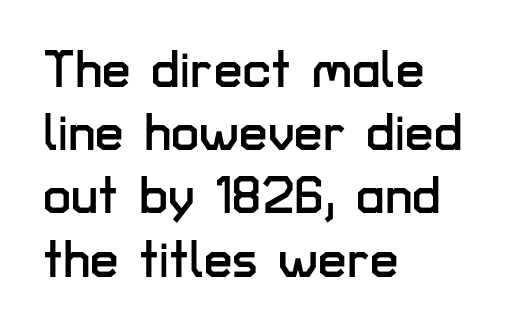
Words appear dense and cohesive because spacing is normal. Descenders hang freely into open space. The characters display no serif detailing; their extremities are plain. Teacher's note: observe the even left margin — that is flush-left alignment.
